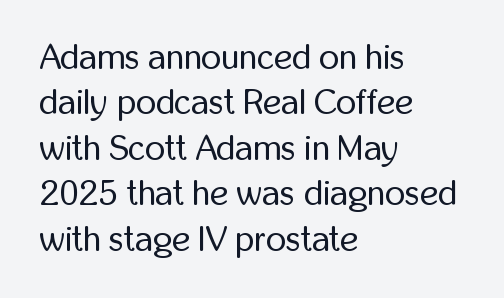
Q: Is the text bold? A: No.
Q: Is the text italic (slanted)? A: No, it is upright.
Q: Is the typeface a serif or a sans-serif typeface? A: Sans-serif.
Q: Is the text underlined? A: No.
Q: How is the paragraph aligned? A: Left-aligned.
Q: Is the spacing between letters normal or unusually wide? A: Normal.
Q: Is the spacing between lines tight, normal or loose? A: Normal.
Q: Width (condensed, normal, or wide)? A: Condensed.
Q: Stroke contrast? A: Low.
Q: x-height? A: Medium.
Q: Monospaced? A: No.
